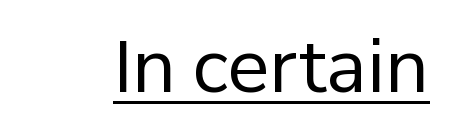
{"serif": "no", "italic": "no", "bold": "no", "weight": "regular", "width": "normal", "stroke_contrast": "low", "x_height": "medium", "monospaced": "no", "underline": "yes", "letter_spacing": "normal", "letter_spacing_em": 0.0, "glyph_px": 70}
